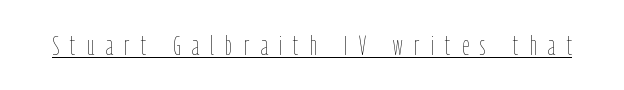
The weight tops out at a normal text grade. The sample's only ornament is a line tracing under the words. Here the glyphs are tracked loosely, breaking word shapes into spaced letters. A typesetter would mark this as roman, not italic.
